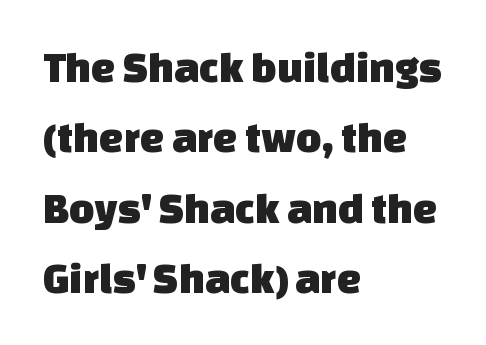
The image shows 44 px sans-serif type; set left-aligned, normal line spacing (1.6x), normal letter spacing, not underlined; low stroke contrast and a large x-height.
